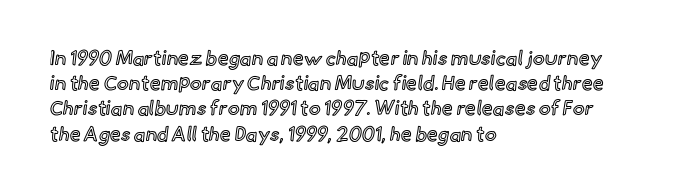
These lines keep a tight, regular rhythm from letter to letter. Successive baselines arrive at the customary interval. Unmarked baselines from the first word to the last. Casual observation: everything's shoved over to the left.
